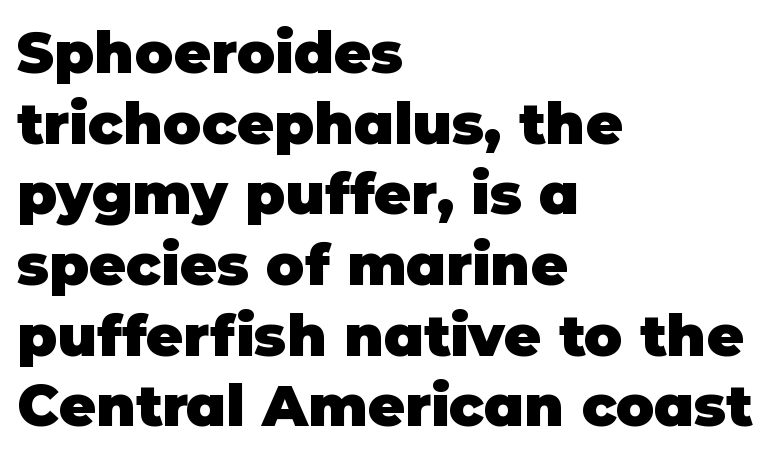
{"serif": "no", "italic": "no", "bold": "yes", "weight": "heavy", "width": "normal", "stroke_contrast": "low", "x_height": "large", "monospaced": "no", "underline": "no", "align": "left", "line_spacing_ratio": 1.24, "letter_spacing": "normal", "letter_spacing_em": 0.0, "glyph_px": 57}
